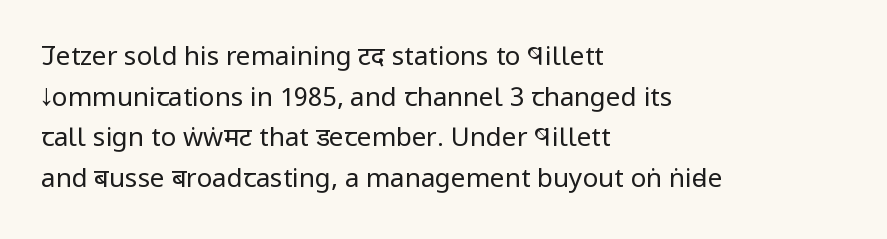
The image shows 26 px text type, upright; set left-aligned, normal line spacing (1.56x), normal letter spacing, not underlined.
